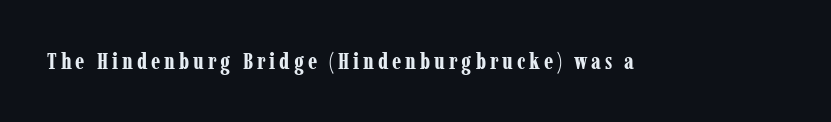
The image shows 23 px bold type, upright; set not underlined.
